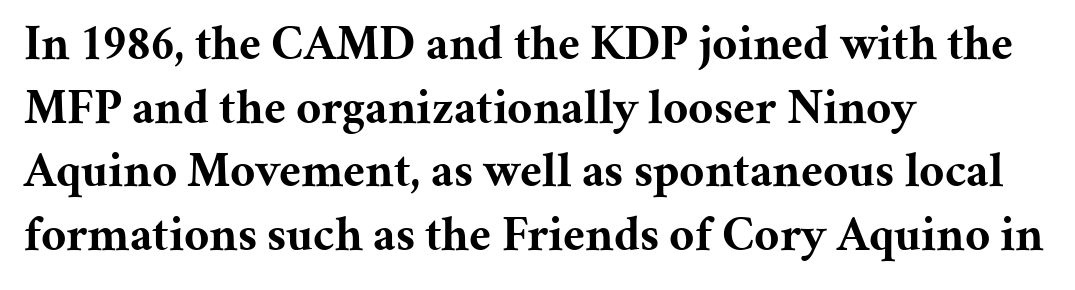
Is the block centered? No — it sits flush against the left margin. In terms of posture, this sample is upright. Only glyphs here, with clear space below each row. The passage shown is typed in a proportional face where columns would drift. Regarding leading, the lines here are spaced in the standard way. How heavy is the stroke? Heavy — this is a bold.
